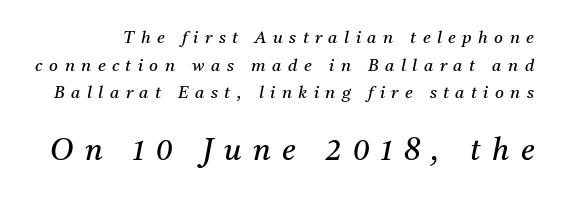
{"serif": "yes", "italic": "yes", "lean": "right", "slant_degrees": 11, "bold": "no", "weight": "regular", "width": "normal", "stroke_contrast": "medium", "x_height": "medium", "monospaced": "no", "underline": "no", "line_spacing": "normal", "line_spacing_ratio": 1.63, "letter_spacing": "wide", "letter_spacing_em": 0.38, "larger_block": "second", "size_ratio": 1.76, "glyph_px": 30}
